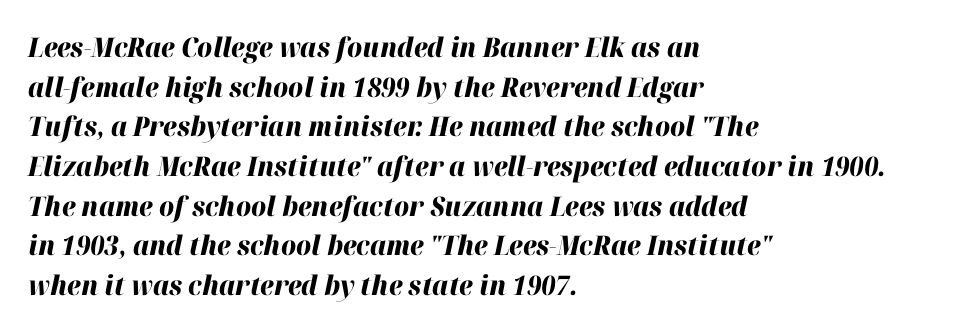
{"italic": "yes", "lean": "right", "slant_degrees": 12, "bold": "yes", "underline": "no", "align": "left", "line_spacing": "normal", "line_spacing_ratio": 1.47, "letter_spacing": "normal", "letter_spacing_em": 0.0, "glyph_px": 27}
